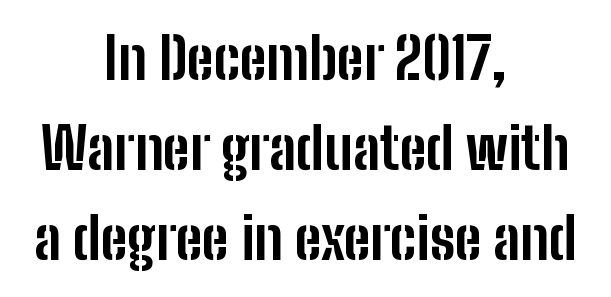
Q: Is the text bold? A: Yes.
Q: Is the text italic (slanted)? A: No, it is upright.
Q: Is the typeface a serif or a sans-serif typeface? A: Sans-serif.
Q: Is the text underlined? A: No.
Q: How is the paragraph aligned? A: Centered.
Q: Is the spacing between letters normal or unusually wide? A: Normal.
Q: Is the spacing between lines tight, normal or loose? A: Normal.
Q: Width (condensed, normal, or wide)? A: Condensed.
Q: Stroke contrast? A: Low.
Q: x-height? A: Medium.
Q: Monospaced? A: No.
